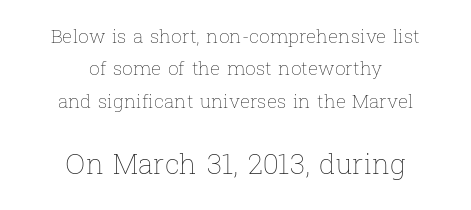
{"italic": "no", "bold": "no", "weight": "thin", "width": "normal", "stroke_contrast": "low", "x_height": "medium", "monospaced": "no", "underline": "no", "align": "center", "line_spacing_ratio": 1.71, "letter_spacing": "normal", "letter_spacing_em": 0.0, "larger_block": "second", "size_ratio": 1.47, "glyph_px": 28}
